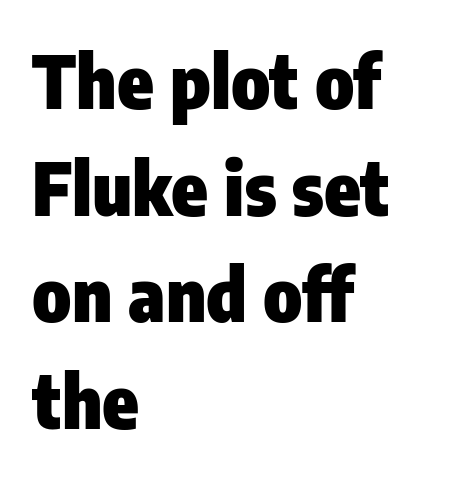
{"serif": "no", "italic": "no", "bold": "yes", "weight": "heavy", "width": "condensed", "stroke_contrast": "low", "x_height": "medium", "monospaced": "no", "underline": "no", "align": "left", "line_spacing": "normal", "line_spacing_ratio": 1.44, "letter_spacing": "normal", "letter_spacing_em": 0.0, "glyph_px": 74}
